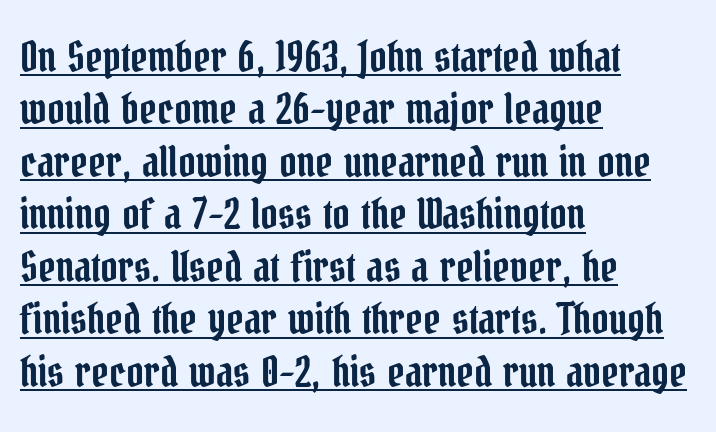
Q: Is the text italic (slanted)? A: No, it is upright.
Q: Is the typeface a serif or a sans-serif typeface? A: Serif.
Q: Is the text underlined? A: Yes.
Q: How is the paragraph aligned? A: Left-aligned.
Q: Is the spacing between letters normal or unusually wide? A: Normal.
Q: Is the spacing between lines tight, normal or loose? A: Normal.
Q: Width (condensed, normal, or wide)? A: Condensed.
Q: Stroke contrast? A: Low.
Q: x-height? A: Medium.
Q: Monospaced? A: No.
